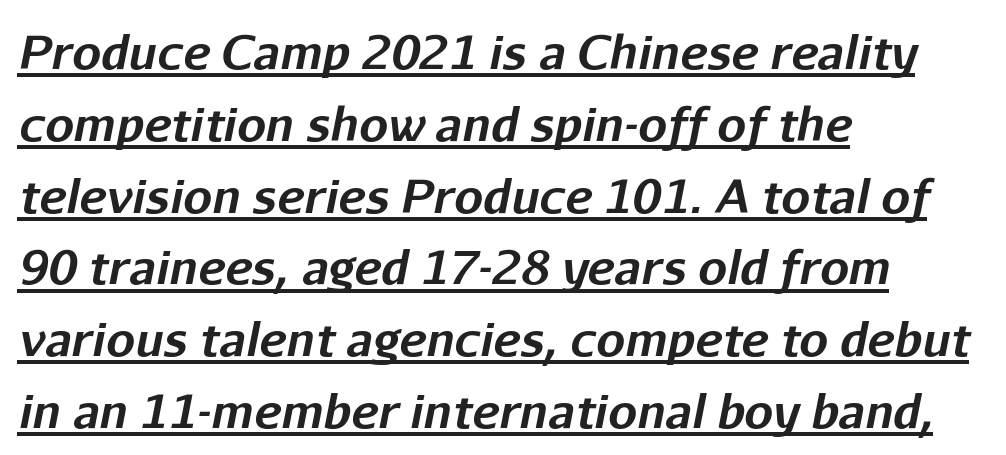
{"italic": "yes", "lean": "right", "slant_degrees": 11, "bold": "yes", "weight": "bold", "width": "normal", "stroke_contrast": "low", "x_height": "medium", "monospaced": "no", "underline": "yes", "align": "left", "line_spacing": "normal", "line_spacing_ratio": 1.56, "letter_spacing": "normal", "letter_spacing_em": 0.0, "glyph_px": 46}
